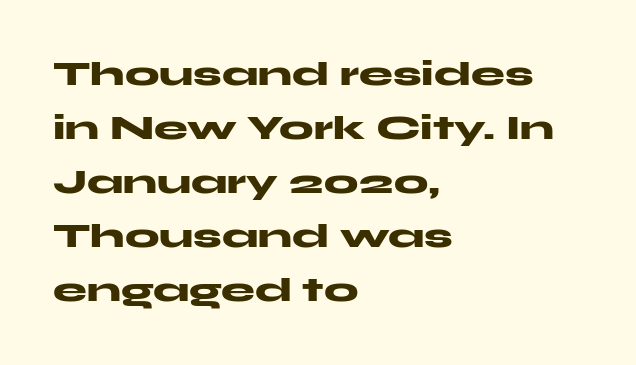
The image shows 34 px heavy, wide sans-serif type, upright; set left-aligned, normal line spacing (1.59x), normal letter spacing, not underlined; medium stroke contrast and a medium x-height.
